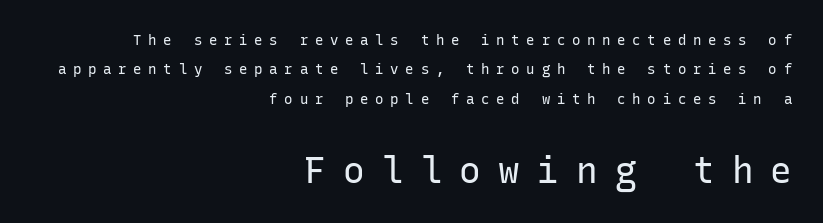
Unlike a traditional serif, this face leaves its strokes unadorned. The face used here is monospaced, like something from a code editor. The letters stand straight up with perfectly vertical stems. A quiet, ordinary-to-light weight characterises the typeface. The designer gave the closing block more size than the opening block. The rendering uses a large line-height, opening up the rows.
